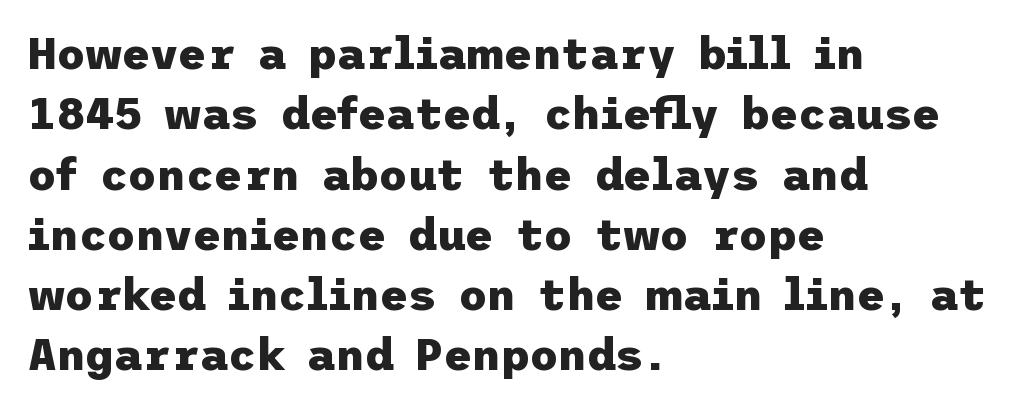
The image shows 44 px heavy sans-serif type, upright; set left-aligned, normal line spacing (1.37x), normal letter spacing, not underlined; low stroke contrast and a medium x-height.
